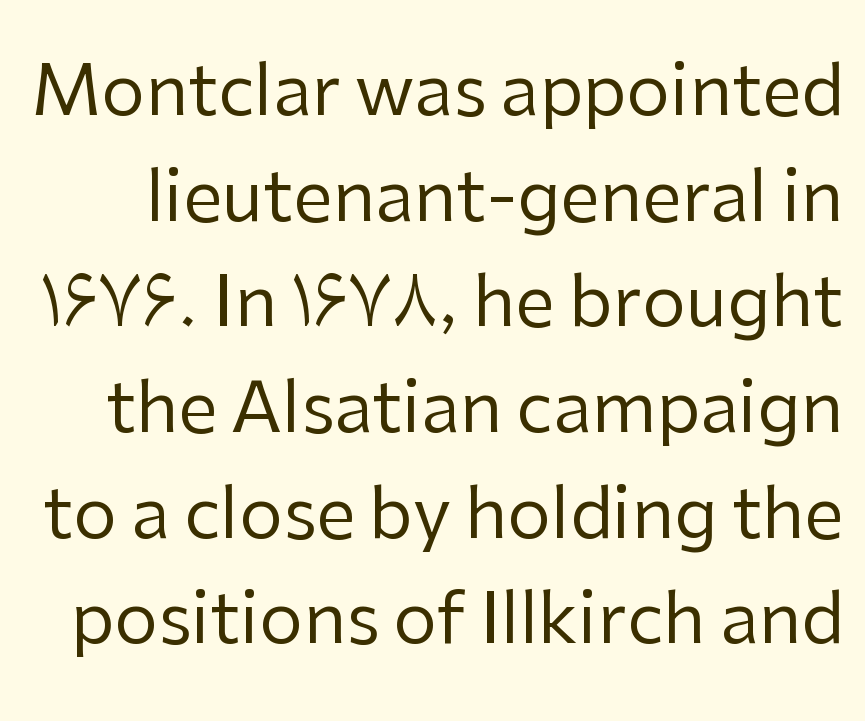
Is this a fixed-width face? No — the glyphs have proportional, varying widths. Vertical strokes here are truly vertical. Only glyphs here, with clear space below each row. Stroke terminals: plain, sans-serif. Tracking here is standard; glyphs follow each other at the usual distance.
